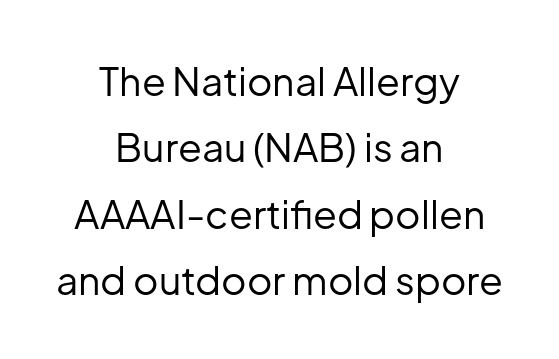
What's the leading like? Ordinary, nothing unusual. Is the letter spacing exaggerated? No — it looks like the ordinary default. The letters carry no serifs — their stems end cleanly without finishing strokes. Letters rest on an invisible, unmarked baseline. Heft: none added — not bold. Spacing verdict: proportional, widths tailored to each character.
